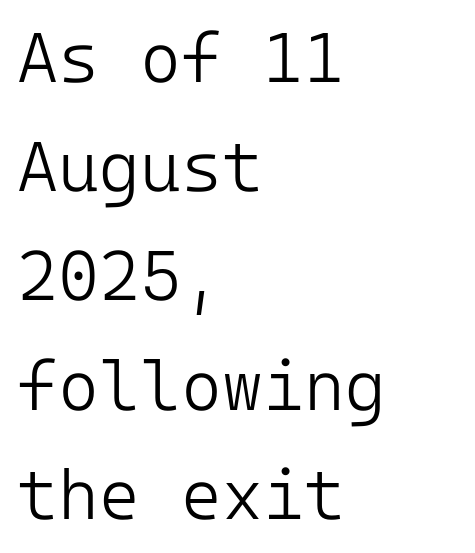
{"serif": "no", "italic": "no", "bold": "no", "weight": "light", "width": "normal", "stroke_contrast": "low", "x_height": "medium", "underline": "no", "align": "left", "line_spacing": "normal", "line_spacing_ratio": 1.56, "letter_spacing": "normal", "letter_spacing_em": 0.0, "glyph_px": 70}
